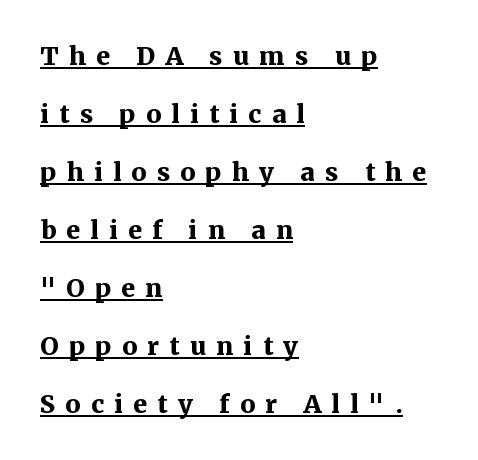
Q: Is the text bold? A: Yes.
Q: Is the text italic (slanted)? A: No, it is upright.
Q: Is the text underlined? A: Yes.
Q: How is the paragraph aligned? A: Left-aligned.
Q: Is the spacing between letters normal or unusually wide? A: Unusually wide.
Q: Is the spacing between lines tight, normal or loose? A: Loose.
